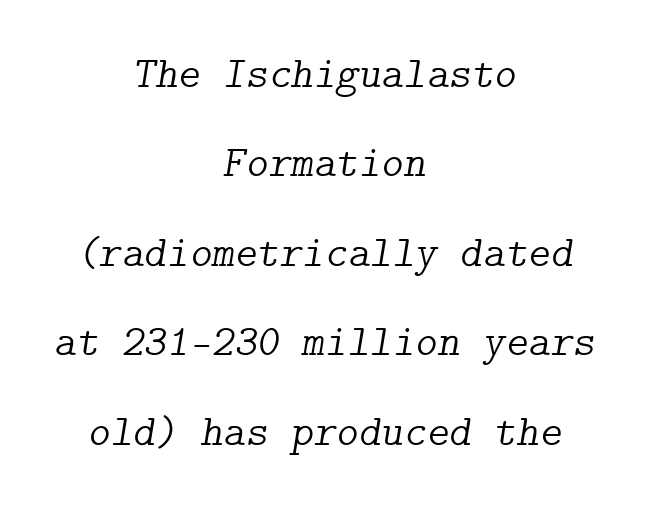
{"serif": "yes", "italic": "yes", "lean": "right", "slant_degrees": 9, "bold": "no", "weight": "light", "width": "normal", "stroke_contrast": "low", "x_height": "medium", "underline": "no", "align": "center", "line_spacing": "loose", "line_spacing_ratio": 2.08, "letter_spacing": "normal", "letter_spacing_em": 0.0, "glyph_px": 43}
